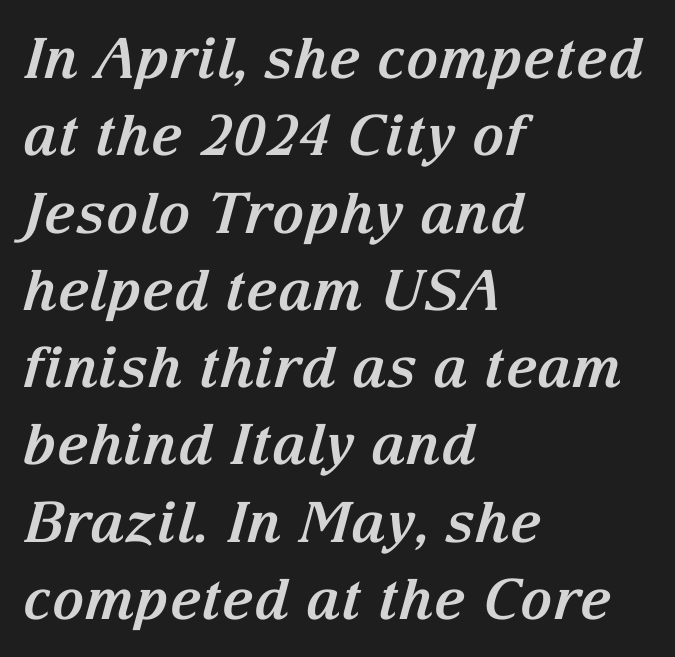
The image shows 56 px bold serif type, italic (leaning right); set left-aligned, normal line spacing (1.38x), normal letter spacing, not underlined; medium stroke contrast and a medium x-height.
